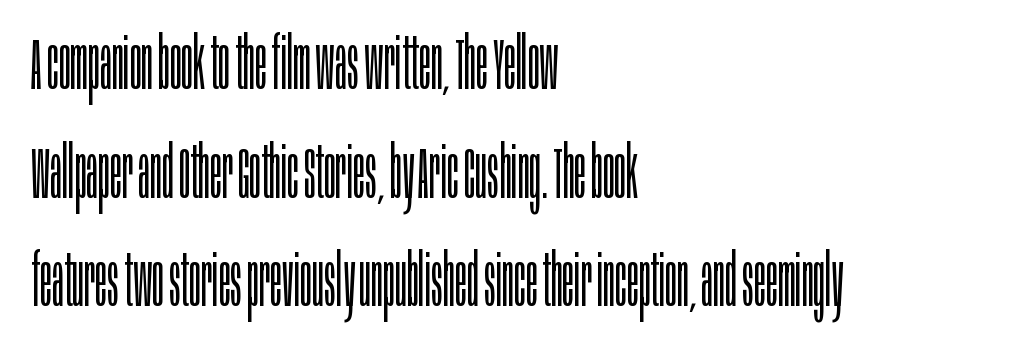
Q: Is the text bold? A: No.
Q: Is the text italic (slanted)? A: No, it is upright.
Q: Is the typeface a serif or a sans-serif typeface? A: Sans-serif.
Q: Is the text underlined? A: No.
Q: How is the paragraph aligned? A: Left-aligned.
Q: Is the spacing between letters normal or unusually wide? A: Normal.
Q: Is the spacing between lines tight, normal or loose? A: Normal.
Q: Width (condensed, normal, or wide)? A: Condensed.
Q: Stroke contrast? A: Low.
Q: x-height? A: Large.
Q: Monospaced? A: No.
